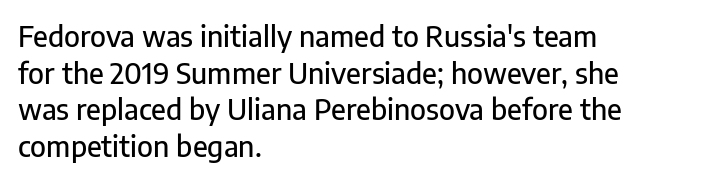
Is there any slant? The stems are plumb. Characters follow at the spacing the type designer built in. This rendering features lettering with no underline. Character widths vary here, with narrow letters taking less room than wide ones. Successive baselines arrive at the customary interval.
